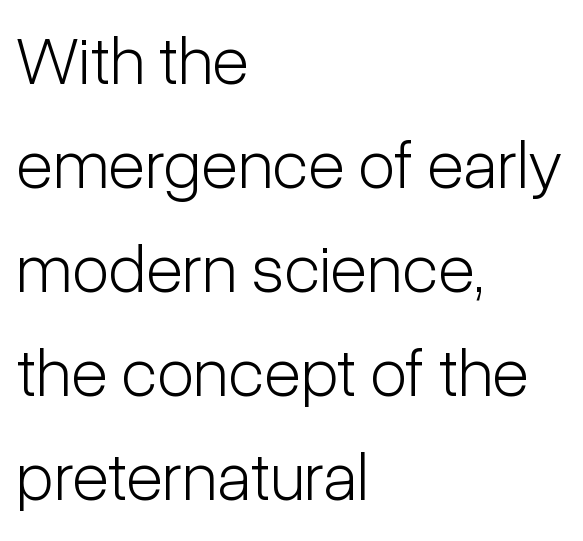
{"serif": "no", "italic": "no", "bold": "no", "weight": "light", "width": "condensed", "stroke_contrast": "low", "x_height": "medium", "monospaced": "no", "underline": "no", "align": "left", "line_spacing": "normal", "line_spacing_ratio": 1.53, "letter_spacing": "normal", "letter_spacing_em": 0.0, "glyph_px": 68}
